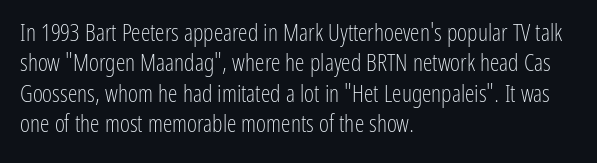
The image shows 24 px text type, upright; set left-aligned, normal line spacing (1.27x), normal letter spacing, not underlined.
